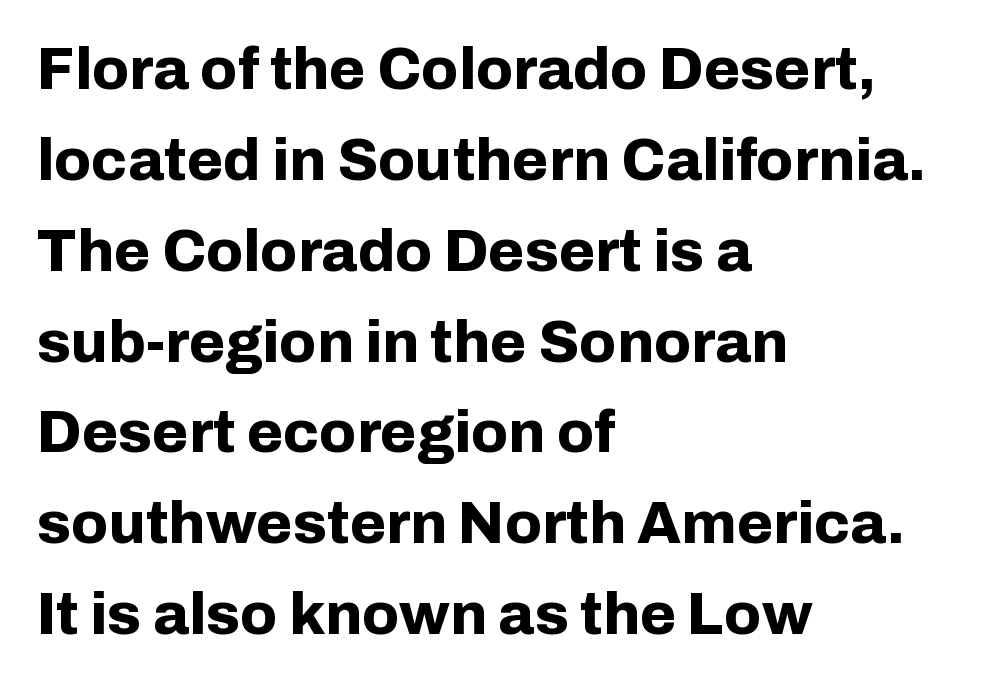
The image shows 59 px bold sans-serif type, upright; set left-aligned, normal line spacing (1.54x), normal letter spacing, not underlined; low stroke contrast and a medium x-height.
